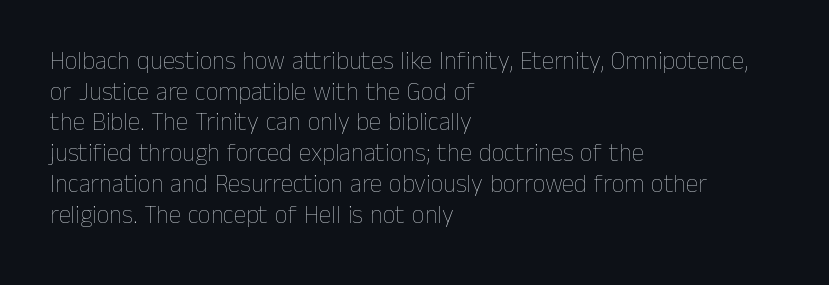
Q: Is the text bold? A: No.
Q: Is the text italic (slanted)? A: No, it is upright.
Q: Is the text underlined? A: No.
Q: How is the paragraph aligned? A: Left-aligned.
Q: Is the spacing between letters normal or unusually wide? A: Normal.
